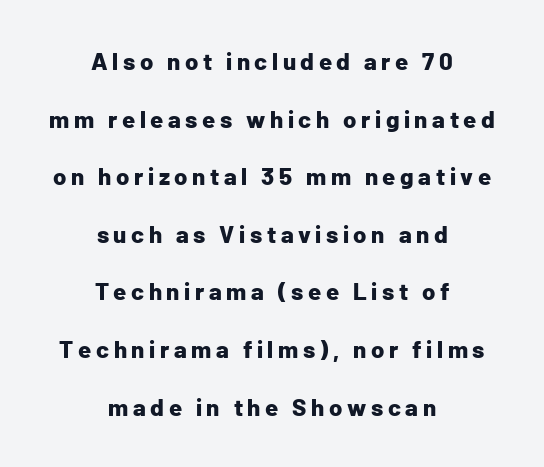
The image shows 24 px bold type, upright; set centered, loose line spacing (2.4x), not underlined.
